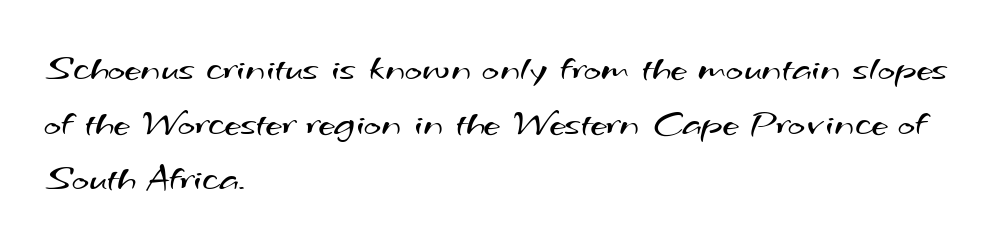
Q: Is the text bold? A: No.
Q: Is the typeface a serif or a sans-serif typeface? A: Sans-serif.
Q: Is the text underlined? A: No.
Q: How is the paragraph aligned? A: Left-aligned.
Q: Is the spacing between letters normal or unusually wide? A: Normal.
Q: Is the spacing between lines tight, normal or loose? A: Normal.
Q: Width (condensed, normal, or wide)? A: Wide.
Q: Stroke contrast? A: Medium.
Q: x-height? A: Small.
Q: Monospaced? A: No.
